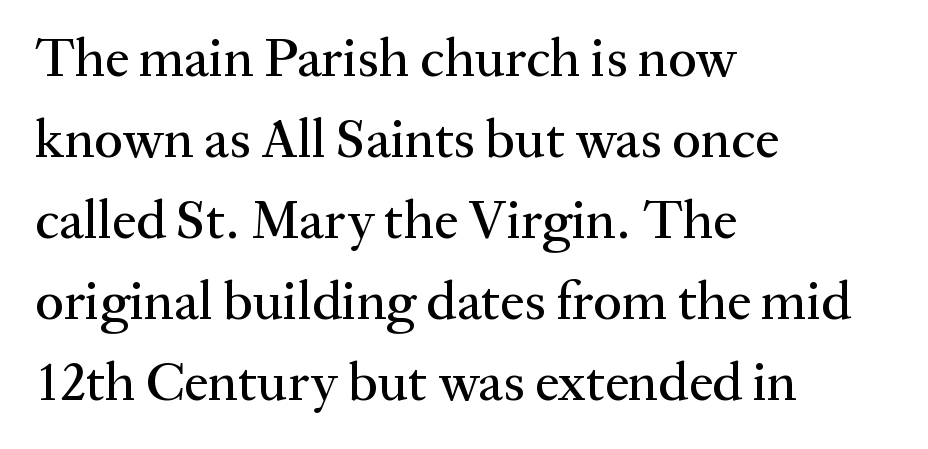
You can tell it's not italic because the verticals are truly vertical. This block has exactly the height ordinary leading produces. Examine the stroke ends and you'll spot serifs. You could not count columns in this text — the font is proportionally spaced. What stands out about the letter spacing? Nothing — it is the standard amount.
